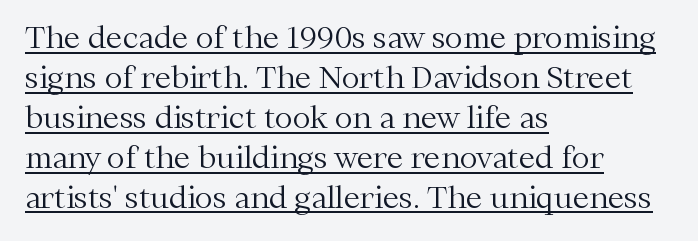
The image shows 30 px light serif type, upright; set left-aligned, normal line spacing (1.33x), normal letter spacing, underlined; medium stroke contrast and a medium x-height.
